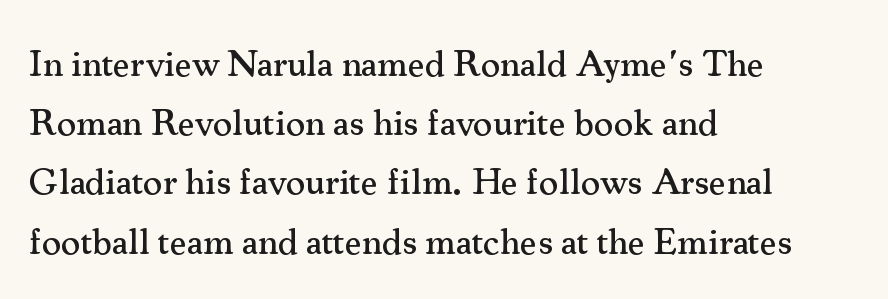
Q: Is the text italic (slanted)? A: No, it is upright.
Q: Is the typeface a serif or a sans-serif typeface? A: Serif.
Q: Is the text underlined? A: No.
Q: How is the paragraph aligned? A: Left-aligned.
Q: Is the spacing between letters normal or unusually wide? A: Normal.
Q: Is the spacing between lines tight, normal or loose? A: Normal.
Q: Width (condensed, normal, or wide)? A: Normal.
Q: Stroke contrast? A: Medium.
Q: x-height? A: Small.
Q: Monospaced? A: No.
